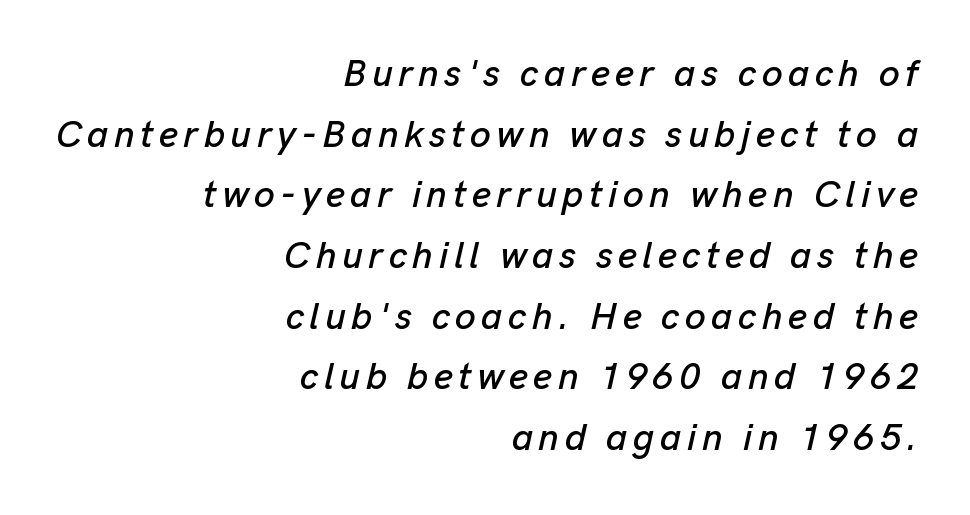
{"italic": "yes", "lean": "right", "slant_degrees": 13, "width": "normal", "stroke_contrast": "low", "x_height": "medium", "monospaced": "no", "underline": "no", "align": "right", "line_spacing": "normal", "line_spacing_ratio": 1.64, "glyph_px": 37}
